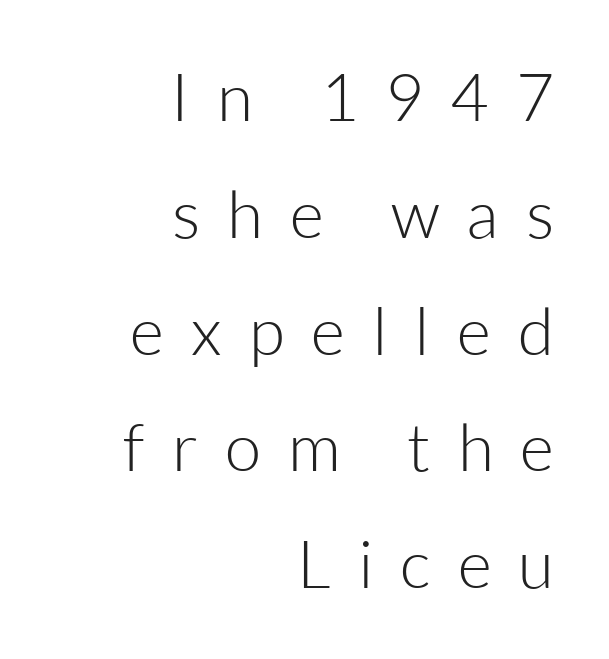
Q: Is the text bold? A: No.
Q: Is the text italic (slanted)? A: No, it is upright.
Q: Is the typeface a serif or a sans-serif typeface? A: Sans-serif.
Q: Is the text underlined? A: No.
Q: How is the paragraph aligned? A: Right-aligned.
Q: Is the spacing between letters normal or unusually wide? A: Unusually wide.
Q: Width (condensed, normal, or wide)? A: Normal.
Q: Stroke contrast? A: Low.
Q: x-height? A: Medium.
Q: Monospaced? A: No.
